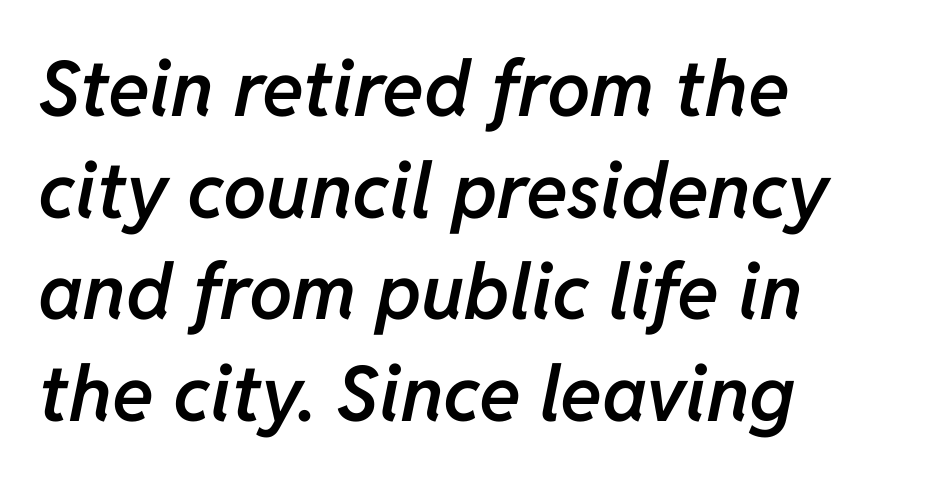
Q: Is the text bold? A: Semi-bold.
Q: Is the text italic (slanted)? A: Yes, it leans right by about 11 degrees.
Q: Is the text underlined? A: No.
Q: How is the paragraph aligned? A: Left-aligned.
Q: Is the spacing between letters normal or unusually wide? A: Normal.
Q: Is the spacing between lines tight, normal or loose? A: Normal.
Q: Width (condensed, normal, or wide)? A: Normal.
Q: Stroke contrast? A: Low.
Q: x-height? A: Medium.
Q: Monospaced? A: No.
